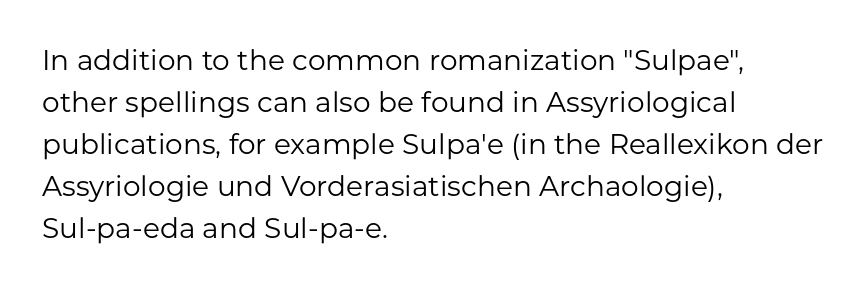
The image shows 28 px regular-weight sans-serif type, upright; set left-aligned, normal line spacing (1.5x), normal letter spacing, not underlined; low stroke contrast and a medium x-height.
